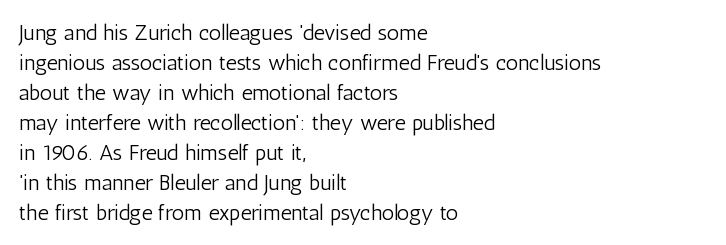
Q: Is the text bold? A: No.
Q: Is the text italic (slanted)? A: No, it is upright.
Q: Is the text underlined? A: No.
Q: How is the paragraph aligned? A: Left-aligned.
Q: Is the spacing between letters normal or unusually wide? A: Normal.
Q: Is the spacing between lines tight, normal or loose? A: Normal.
